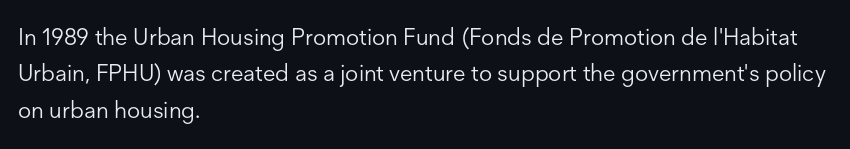
The image shows 23 px text type, upright; set left-aligned, normal line spacing (1.58x), normal letter spacing, not underlined.
